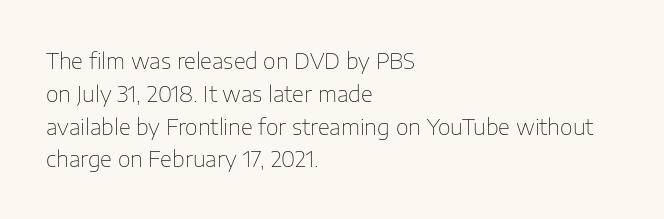
Q: Is the text bold? A: No.
Q: Is the text italic (slanted)? A: No, it is upright.
Q: Is the text underlined? A: No.
Q: How is the paragraph aligned? A: Left-aligned.
Q: Is the spacing between letters normal or unusually wide? A: Normal.
Q: Is the spacing between lines tight, normal or loose? A: Normal.
